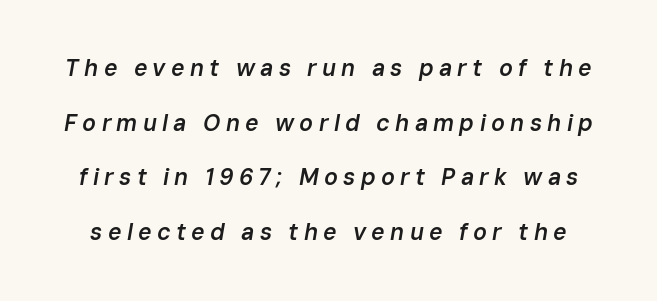
Q: Is the text bold? A: Semi-bold.
Q: Is the text italic (slanted)? A: Yes, it leans right by about 10 degrees.
Q: Is the text underlined? A: No.
Q: Is the spacing between letters normal or unusually wide? A: Unusually wide.
Q: Is the spacing between lines tight, normal or loose? A: Loose.
